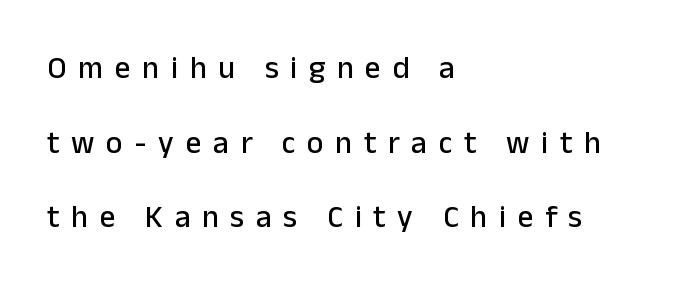
The image shows 31 px sans-serif type, upright; set left-aligned, loose line spacing (2.41x), unusually wide letter spacing (+0.38 em), not underlined; low stroke contrast and a medium x-height.
